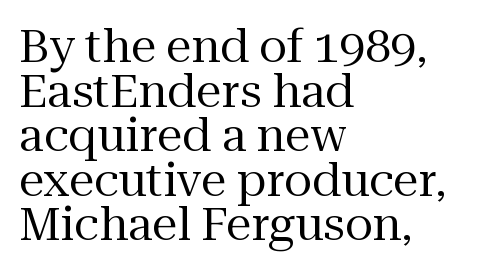
The passage shown is typed in a proportional face where columns would drift. These lines are set flush left with a ragged right edge. Note: serifs present on the glyphs. The words here are not underlined. Ordinary non-slanted type is in use. Does extra space separate the letters? No, they use regular spacing.
